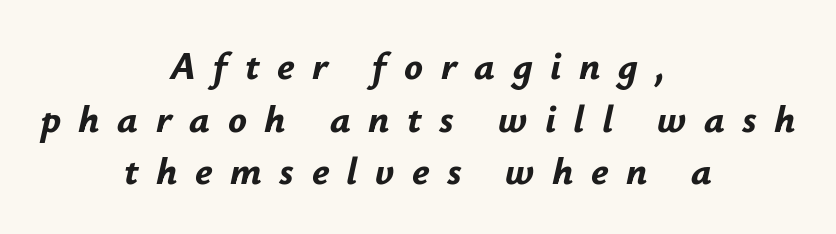
Posture: slanted. I'd describe the lettering as bold — thick and assertive. Observe the wide spacing: letters keep a clear distance from each other. Alignment: centered. Descender tails drop into unmarked territory.
